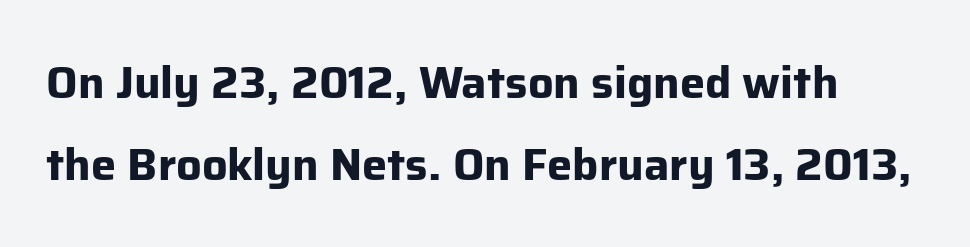
I'd describe the lettering as bold — thick and assertive. No feet cap the strokes, marking this as sans-serif type. This sample has the flowing, uneven cadence of proportional lettering. Nothing unusual about the tracking: characters are spaced as the font intends.
